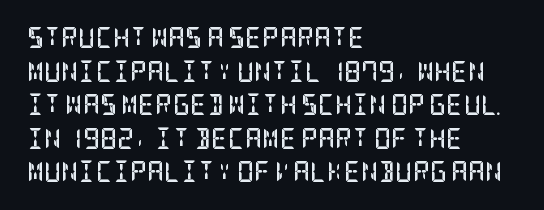
The image shows 21 px bold type, upright; set left-aligned, normal line spacing (1.6x), normal letter spacing, not underlined.
